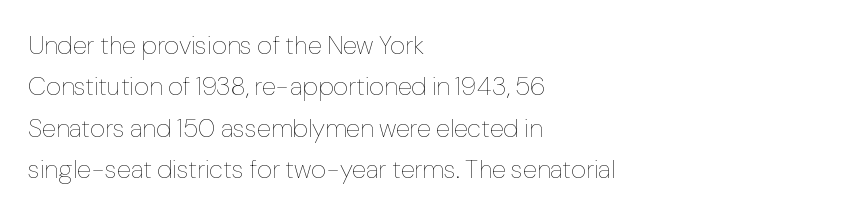
{"italic": "no", "bold": "no", "underline": "no", "align": "left", "line_spacing": "normal", "line_spacing_ratio": 1.59, "letter_spacing": "normal", "letter_spacing_em": 0.0, "glyph_px": 26}
